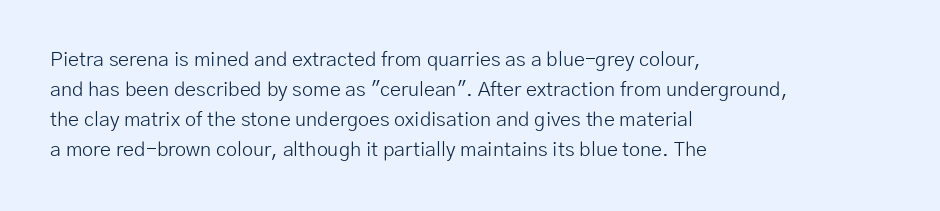
The face looks like a standard text weight, possibly lighter. A normal amount of white space separates one row of letters from the next. Line beginnings align vertically; line endings do not. The horizontal fit of the characters is conventional and even. The passage shown is not underscored anywhere.
